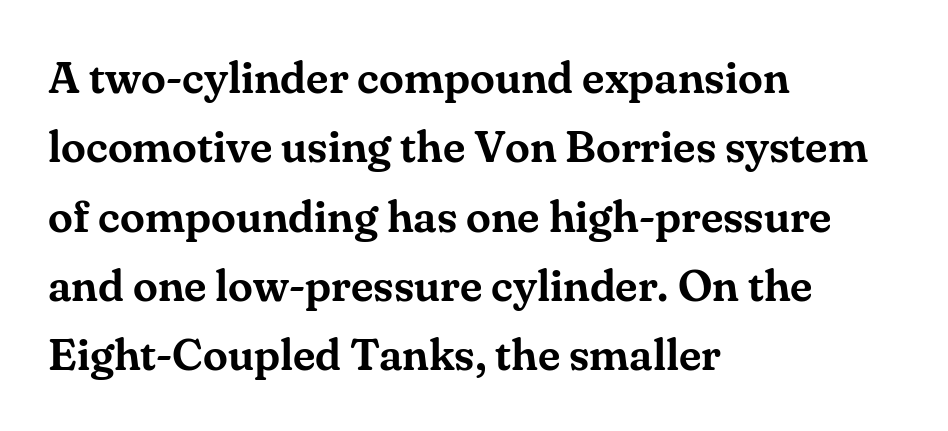
{"serif": "yes", "italic": "no", "width": "normal", "stroke_contrast": "medium", "x_height": "small", "monospaced": "no", "underline": "no", "align": "left", "line_spacing": "normal", "line_spacing_ratio": 1.54, "letter_spacing": "normal", "letter_spacing_em": 0.0, "glyph_px": 45}
